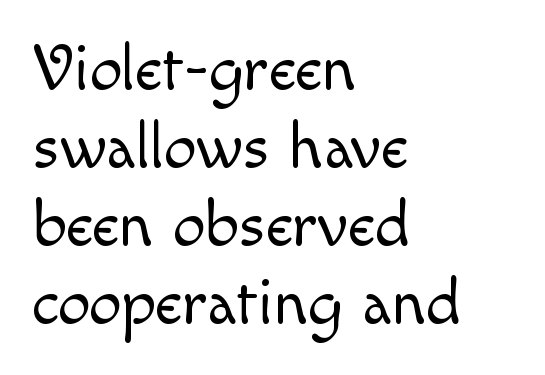
Q: Is the text bold? A: No.
Q: Is the text italic (slanted)? A: No, it is upright.
Q: Is the text underlined? A: No.
Q: How is the paragraph aligned? A: Left-aligned.
Q: Is the spacing between letters normal or unusually wide? A: Normal.
Q: Width (condensed, normal, or wide)? A: Normal.
Q: x-height? A: Small.
Q: Monospaced? A: No.
